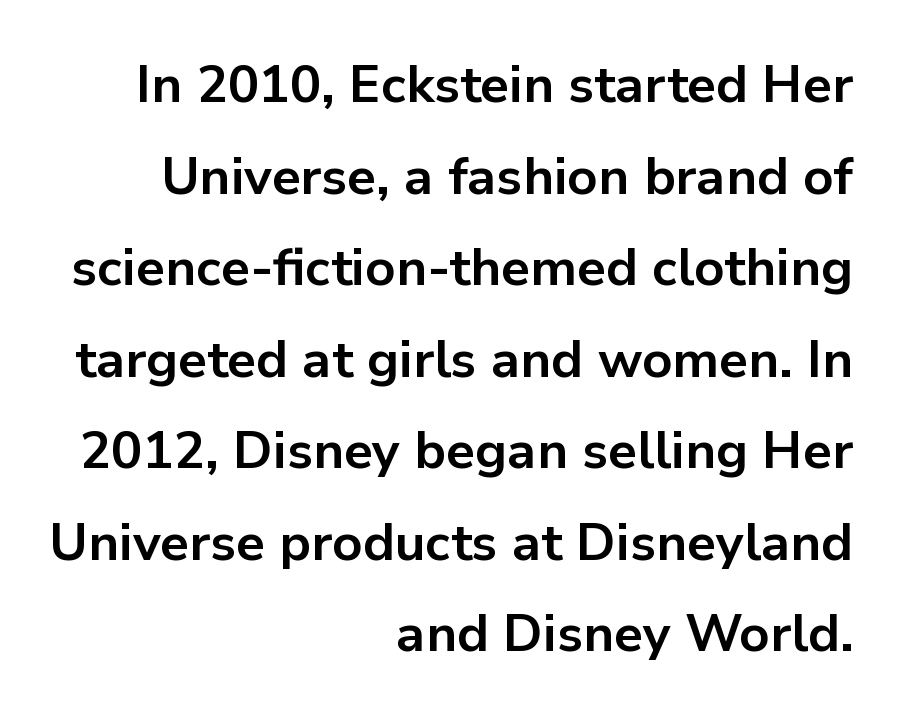
{"serif": "no", "italic": "no", "bold": "yes", "weight": "bold", "width": "normal", "stroke_contrast": "low", "x_height": "medium", "monospaced": "no", "underline": "no", "align": "right", "line_spacing_ratio": 1.76, "letter_spacing": "normal", "letter_spacing_em": 0.0, "glyph_px": 52}
